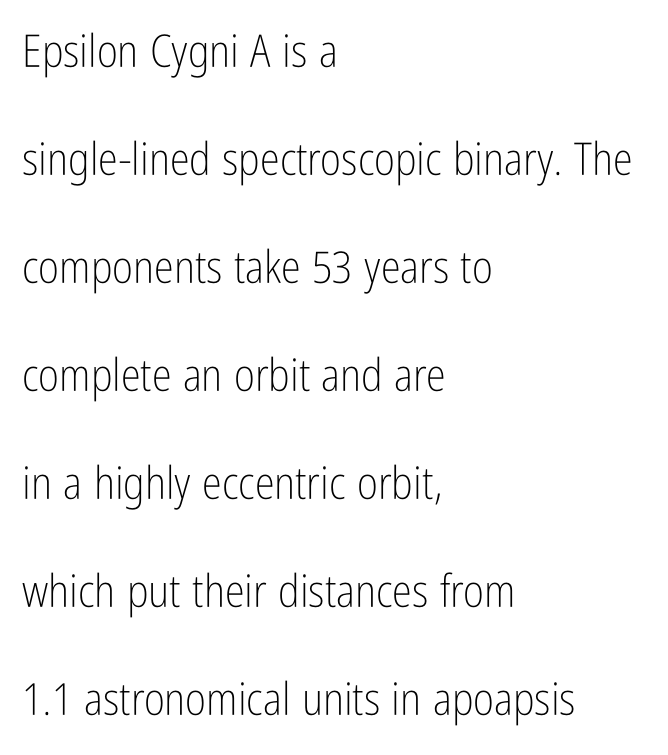
{"serif": "no", "italic": "no", "bold": "no", "weight": "light", "width": "condensed", "stroke_contrast": "low", "x_height": "medium", "monospaced": "no", "underline": "no", "align": "left", "line_spacing": "loose", "line_spacing_ratio": 2.4, "letter_spacing": "normal", "letter_spacing_em": 0.0, "glyph_px": 45}
